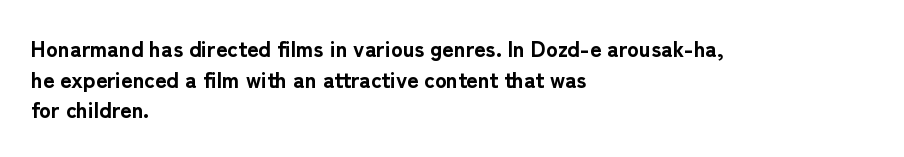
Q: Is the text bold? A: Yes.
Q: Is the text italic (slanted)? A: No, it is upright.
Q: Is the text underlined? A: No.
Q: How is the paragraph aligned? A: Left-aligned.
Q: Is the spacing between letters normal or unusually wide? A: Normal.
Q: Is the spacing between lines tight, normal or loose? A: Normal.
